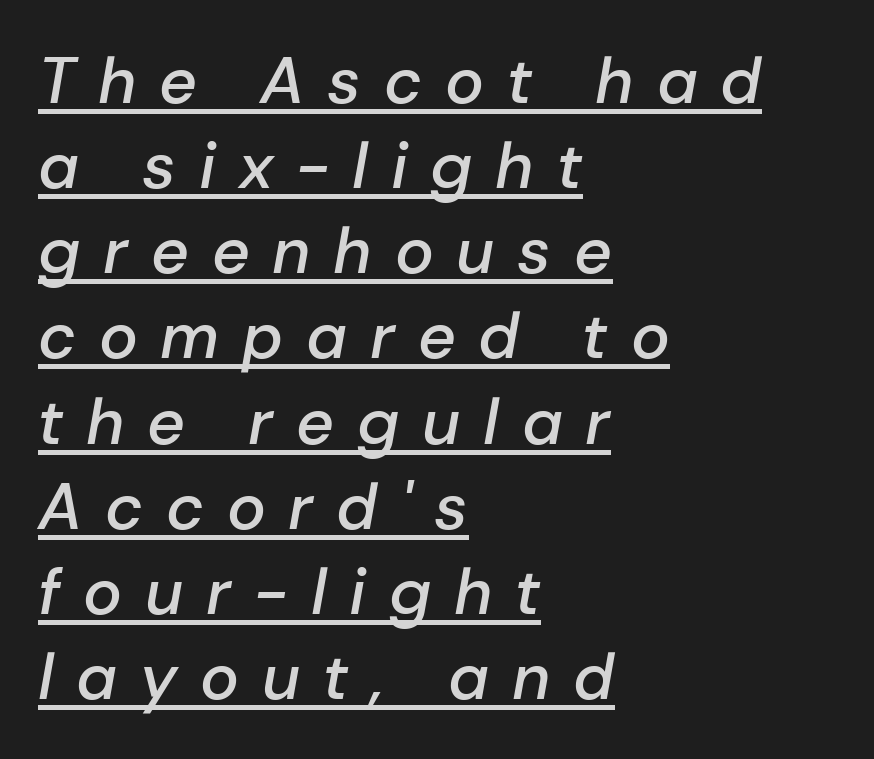
{"italic": "yes", "lean": "right", "slant_degrees": 10, "bold": "semi", "weight": "semibold", "width": "normal", "stroke_contrast": "low", "x_height": "medium", "monospaced": "no", "underline": "yes", "align": "left", "line_spacing": "normal", "line_spacing_ratio": 1.31, "letter_spacing": "wide", "letter_spacing_em": 0.35, "glyph_px": 65}
